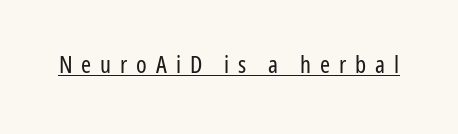
The image shows 24 px text type, upright; set unusually wide letter spacing (+0.37 em), underlined.
